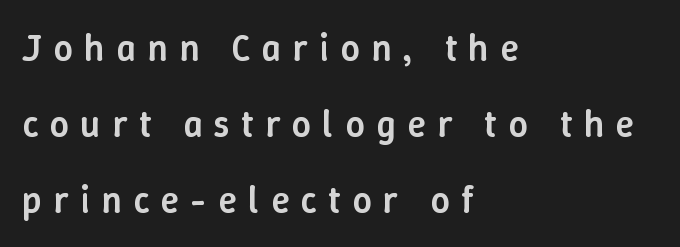
The image shows 38 px semibold type, upright; set left-aligned, loose line spacing (2.0x), unusually wide letter spacing (+0.3 em), not underlined; low stroke contrast and a medium x-height.
